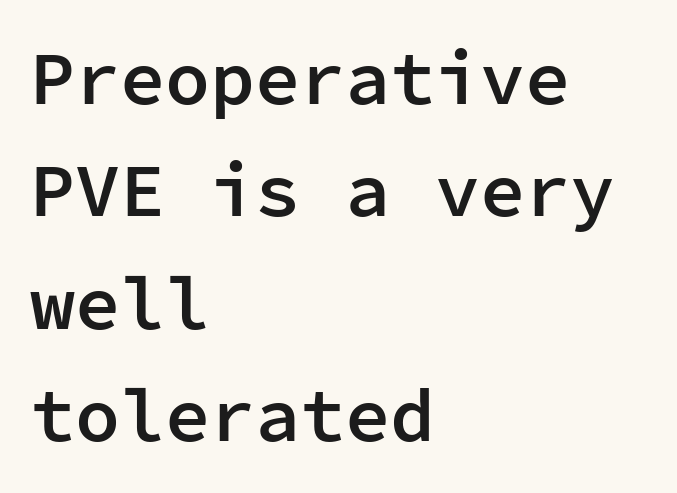
{"serif": "no", "italic": "no", "bold": "semi", "weight": "semibold", "width": "normal", "stroke_contrast": "low", "x_height": "medium", "monospaced": "yes", "underline": "no", "align": "left", "line_spacing": "normal", "line_spacing_ratio": 1.5, "letter_spacing": "normal", "letter_spacing_em": 0.0, "glyph_px": 75}
